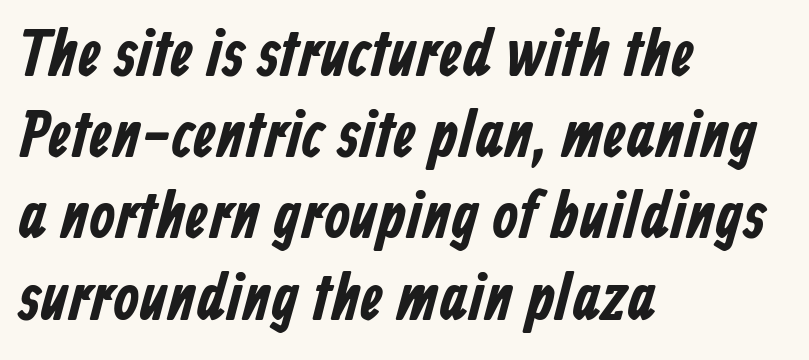
Is this a sans? Yes — the strokes have no serifs. Honestly, the letter spacing is just normal — you wouldn't notice it. These lines are rendered in a variable-pitch font. Type without underlining. The paragraph has a hard left edge and a soft right edge.
